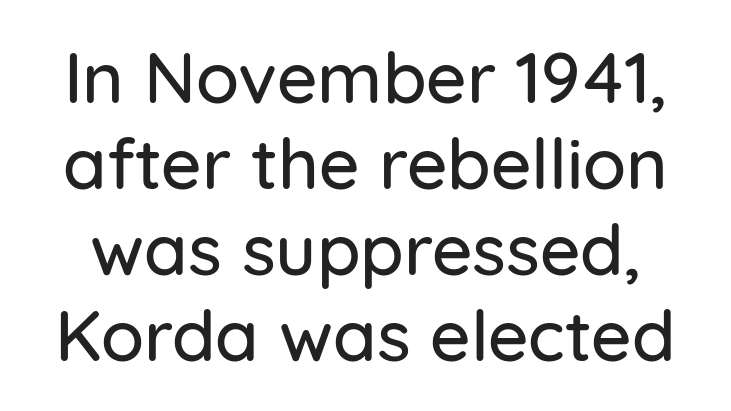
{"serif": "no", "italic": "no", "width": "normal", "stroke_contrast": "low", "x_height": "medium", "monospaced": "no", "underline": "no", "line_spacing_ratio": 1.21, "letter_spacing": "normal", "letter_spacing_em": 0.0, "glyph_px": 71}
